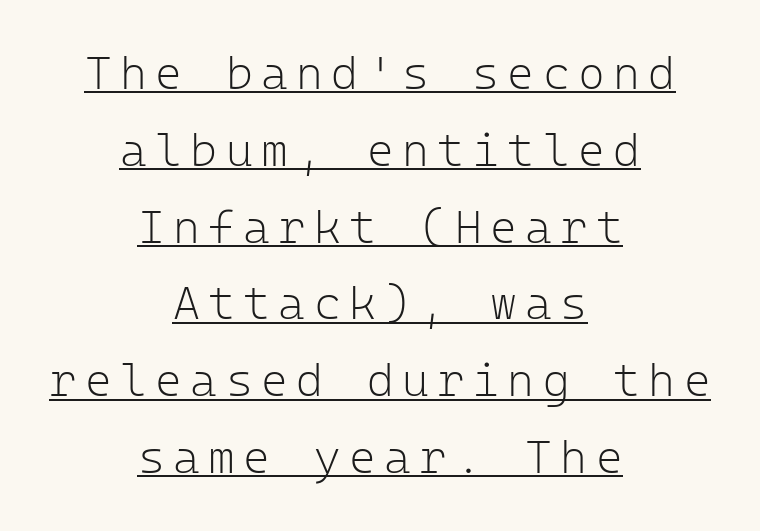
{"serif": "no", "italic": "no", "bold": "no", "weight": "light", "width": "normal", "stroke_contrast": "low", "x_height": "medium", "monospaced": "yes", "underline": "yes", "align": "center", "line_spacing": "normal", "line_spacing_ratio": 1.67, "glyph_px": 46}
